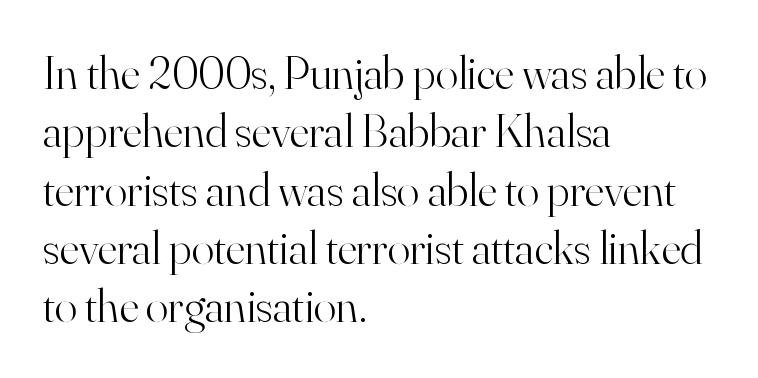
The image shows 47 px light serif type, upright; set left-aligned, line spacing 1.24x, normal letter spacing, not underlined; high stroke contrast and a small x-height.
